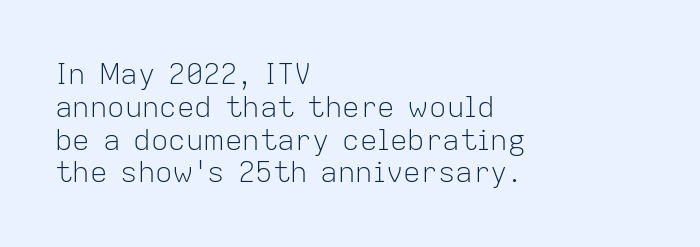
Q: Is the text bold? A: No.
Q: Is the text italic (slanted)? A: No, it is upright.
Q: Is the typeface a serif or a sans-serif typeface? A: Sans-serif.
Q: Is the text underlined? A: No.
Q: How is the paragraph aligned? A: Left-aligned.
Q: Is the spacing between letters normal or unusually wide? A: Normal.
Q: Is the spacing between lines tight, normal or loose? A: Tight.
Q: Width (condensed, normal, or wide)? A: Normal.
Q: Stroke contrast? A: Low.
Q: x-height? A: Medium.
Q: Monospaced? A: No.
